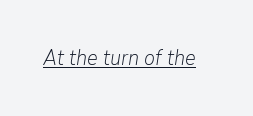
The image shows 21 px text type, italic (leaning right); set normal letter spacing, underlined.
